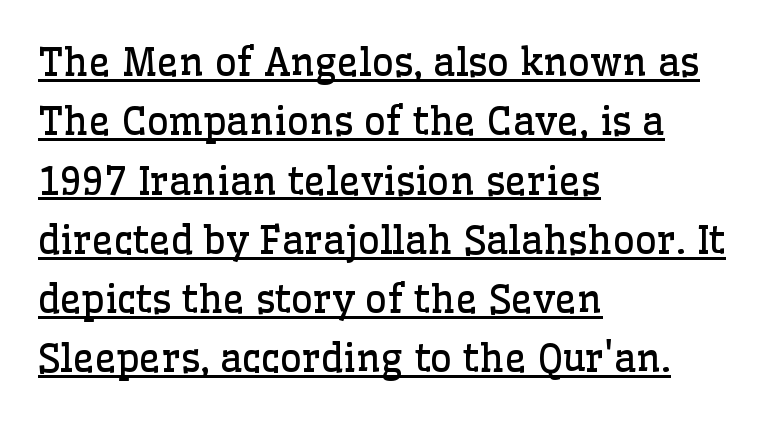
Q: Is the text bold? A: No.
Q: Is the text italic (slanted)? A: No, it is upright.
Q: Is the typeface a serif or a sans-serif typeface? A: Serif.
Q: Is the text underlined? A: Yes.
Q: How is the paragraph aligned? A: Left-aligned.
Q: Is the spacing between letters normal or unusually wide? A: Normal.
Q: Is the spacing between lines tight, normal or loose? A: Normal.
Q: Width (condensed, normal, or wide)? A: Normal.
Q: Stroke contrast? A: Low.
Q: x-height? A: Medium.
Q: Monospaced? A: No.
